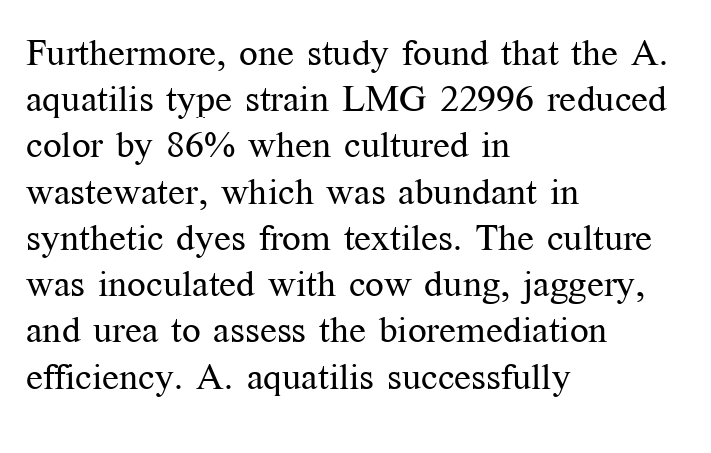
Q: Is the text bold? A: No.
Q: Is the text italic (slanted)? A: No, it is upright.
Q: Is the typeface a serif or a sans-serif typeface? A: Serif.
Q: Is the text underlined? A: No.
Q: How is the paragraph aligned? A: Left-aligned.
Q: Is the spacing between letters normal or unusually wide? A: Normal.
Q: Is the spacing between lines tight, normal or loose? A: Normal.
Q: Width (condensed, normal, or wide)? A: Normal.
Q: Stroke contrast? A: Medium.
Q: x-height? A: Medium.
Q: Monospaced? A: No.
